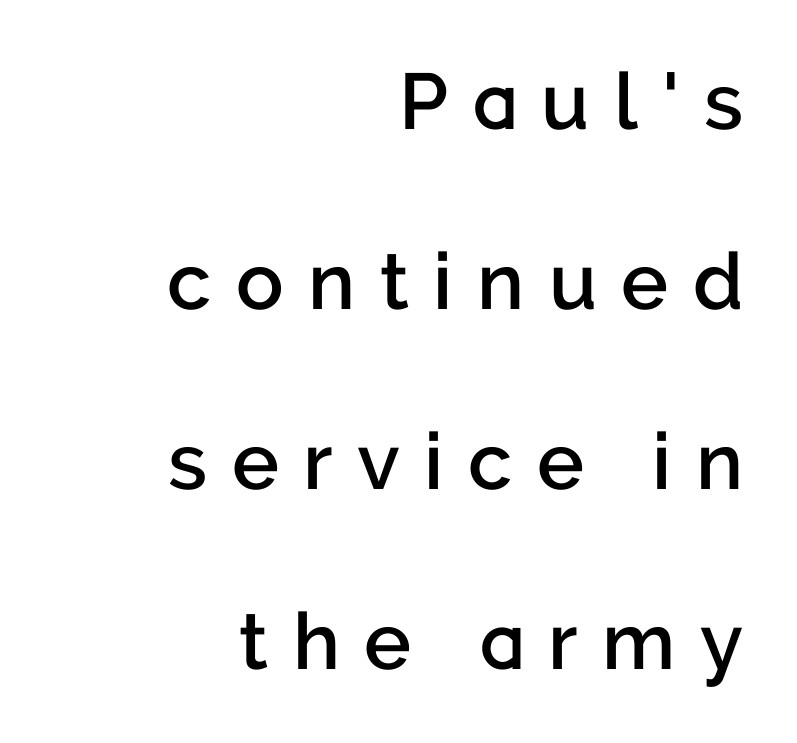
The image shows 79 px semibold sans-serif type, upright; set right-aligned, loose line spacing (2.28x), unusually wide letter spacing (+0.31 em), not underlined; low stroke contrast and a medium x-height.
